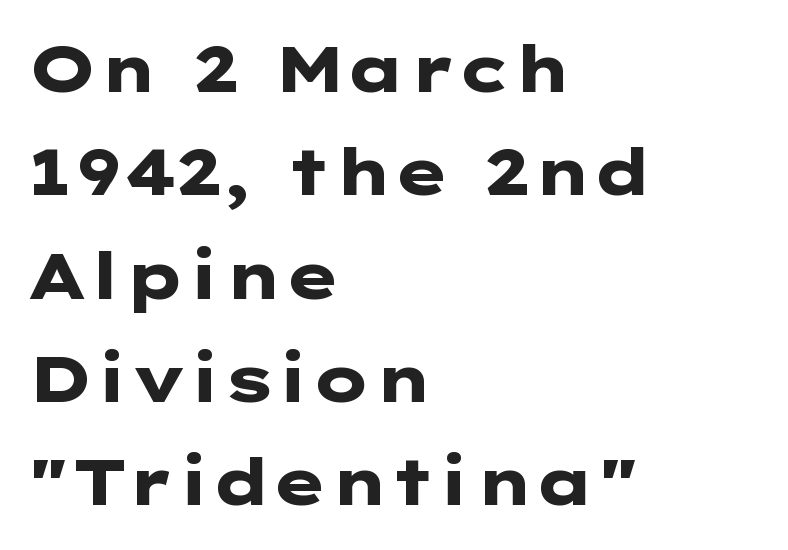
The image shows 65 px heavy, wide sans-serif type, upright; set left-aligned, normal line spacing (1.59x), normal letter spacing, not underlined; low stroke contrast and a medium x-height.
